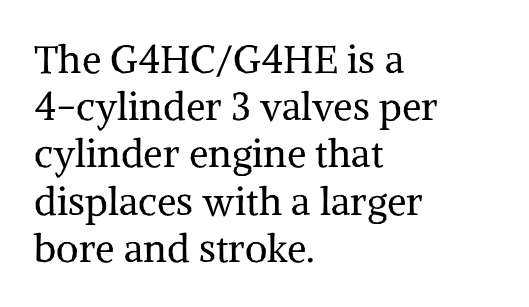
The image shows 39 px regular-weight serif type, upright; set left-aligned, line spacing 1.21x, normal letter spacing, not underlined; medium stroke contrast and a medium x-height.
